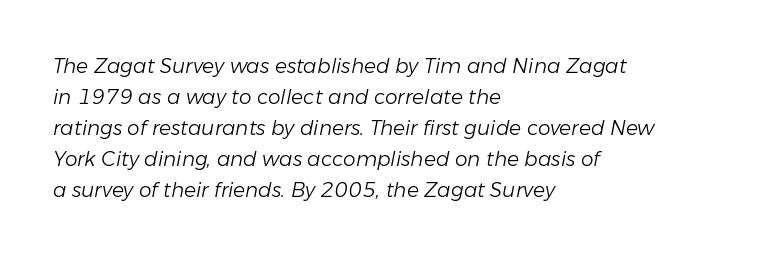
Q: Is the text bold? A: No.
Q: Is the text italic (slanted)? A: Yes, it leans right by about 11 degrees.
Q: Is the text underlined? A: No.
Q: How is the paragraph aligned? A: Left-aligned.
Q: Is the spacing between letters normal or unusually wide? A: Normal.
Q: Is the spacing between lines tight, normal or loose? A: Normal.
